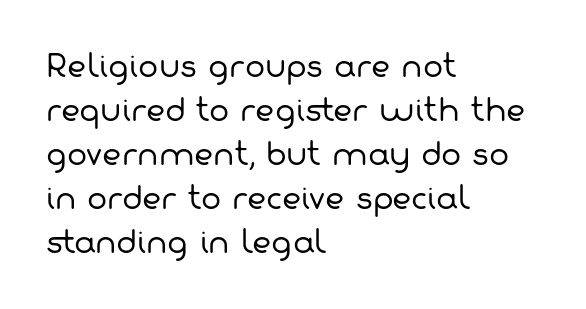
{"serif": "no", "bold": "no", "weight": "regular", "width": "normal", "stroke_contrast": "low", "x_height": "medium", "monospaced": "no", "underline": "no", "align": "left", "line_spacing": "normal", "line_spacing_ratio": 1.47, "letter_spacing": "normal", "letter_spacing_em": 0.0, "glyph_px": 30}
